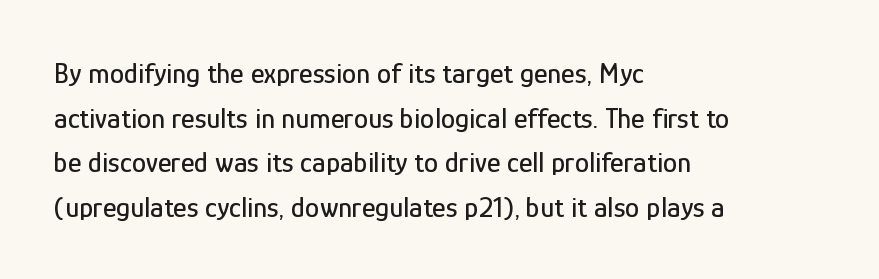
Q: Is the text italic (slanted)? A: No, it is upright.
Q: Is the typeface a serif or a sans-serif typeface? A: Sans-serif.
Q: Is the text underlined? A: No.
Q: How is the paragraph aligned? A: Left-aligned.
Q: Is the spacing between letters normal or unusually wide? A: Normal.
Q: Is the spacing between lines tight, normal or loose? A: Normal.
Q: Width (condensed, normal, or wide)? A: Condensed.
Q: Stroke contrast? A: Low.
Q: x-height? A: Medium.
Q: Monospaced? A: No.
